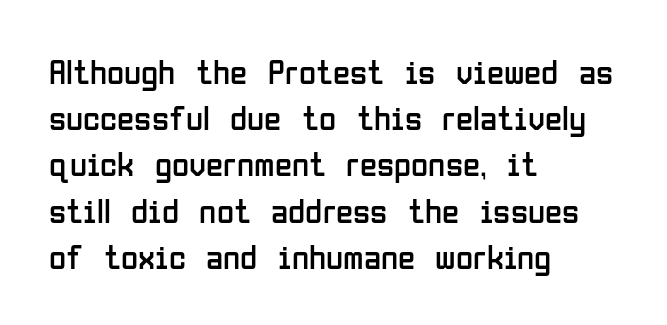
The image shows 35 px regular-weight, condensed sans-serif type, upright; set left-aligned, normal line spacing (1.32x), normal letter spacing, not underlined; low stroke contrast and a medium x-height.
